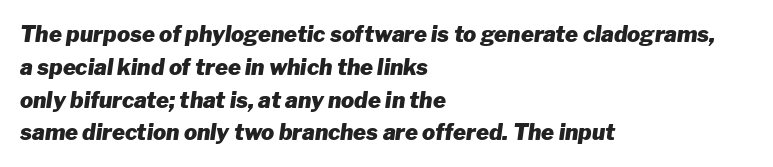
The image shows 22 px bold type, italic (leaning right); set left-aligned, normal line spacing (1.49x), normal letter spacing, not underlined.
